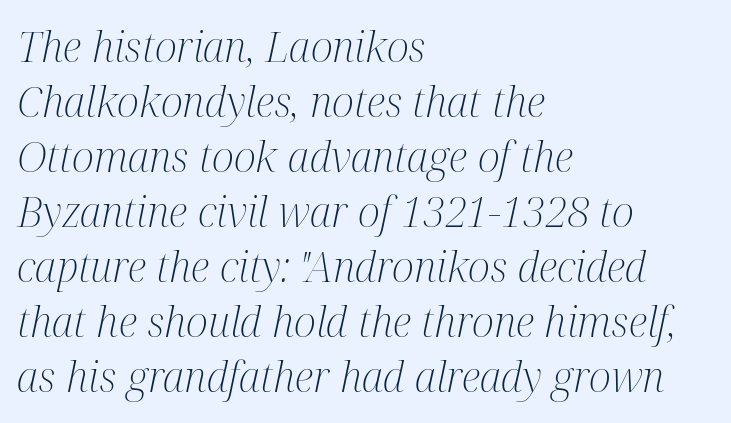
{"serif": "yes", "italic": "yes", "lean": "right", "slant_degrees": 12, "bold": "no", "weight": "light", "width": "condensed", "stroke_contrast": "medium", "x_height": "medium", "monospaced": "no", "underline": "no", "align": "left", "line_spacing": "normal", "line_spacing_ratio": 1.31, "letter_spacing": "normal", "letter_spacing_em": 0.0, "glyph_px": 42}
